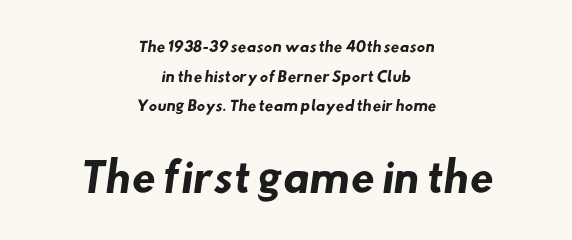
{"serif": "no", "bold": "yes", "weight": "heavy", "width": "normal", "stroke_contrast": "low", "x_height": "small", "monospaced": "no", "underline": "no", "align": "center", "line_spacing": "loose", "line_spacing_ratio": 2.11, "letter_spacing": "normal", "letter_spacing_em": 0.0, "larger_block": "second", "size_ratio": 2.79, "glyph_px": 39}
